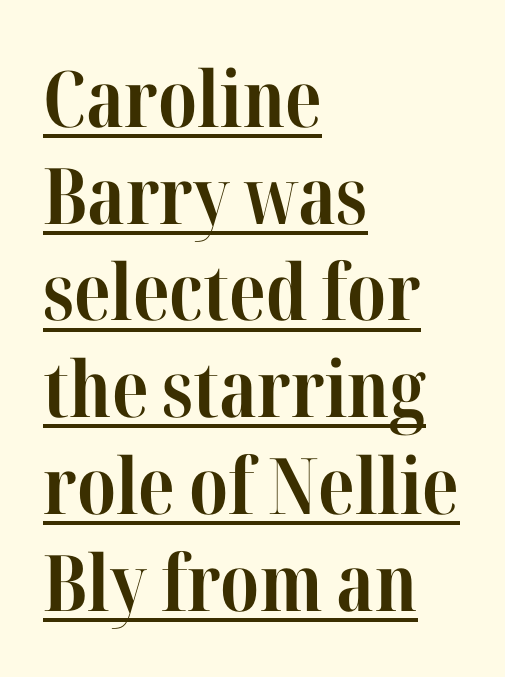
The image shows 78 px bold, condensed serif type, upright; set left-aligned, line spacing 1.24x, normal letter spacing, underlined; high stroke contrast and a medium x-height.
